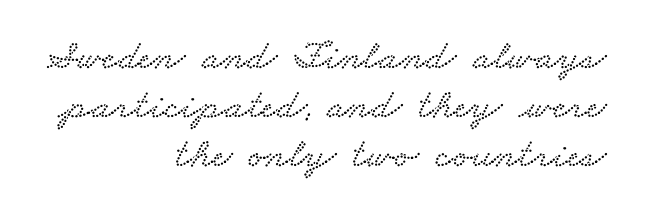
The image shows 42 px wide serif type; set right-aligned, line spacing 1.17x, normal letter spacing, not underlined; low stroke contrast and a small x-height.
